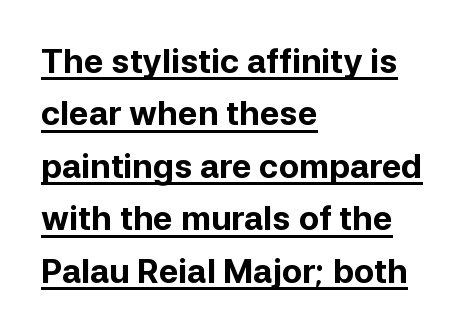
Q: Is the text bold? A: Yes.
Q: Is the text italic (slanted)? A: No, it is upright.
Q: Is the typeface a serif or a sans-serif typeface? A: Sans-serif.
Q: Is the text underlined? A: Yes.
Q: How is the paragraph aligned? A: Left-aligned.
Q: Is the spacing between letters normal or unusually wide? A: Normal.
Q: Is the spacing between lines tight, normal or loose? A: Normal.
Q: Width (condensed, normal, or wide)? A: Normal.
Q: Stroke contrast? A: Low.
Q: x-height? A: Medium.
Q: Monospaced? A: No.
